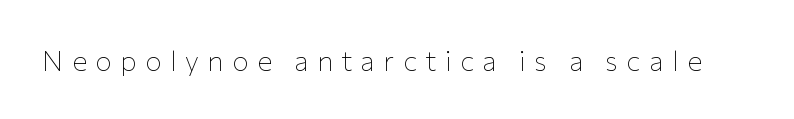
The image shows 28 px thin sans-serif type, upright; set unusually wide letter spacing (+0.3 em), not underlined; low stroke contrast and a medium x-height.
